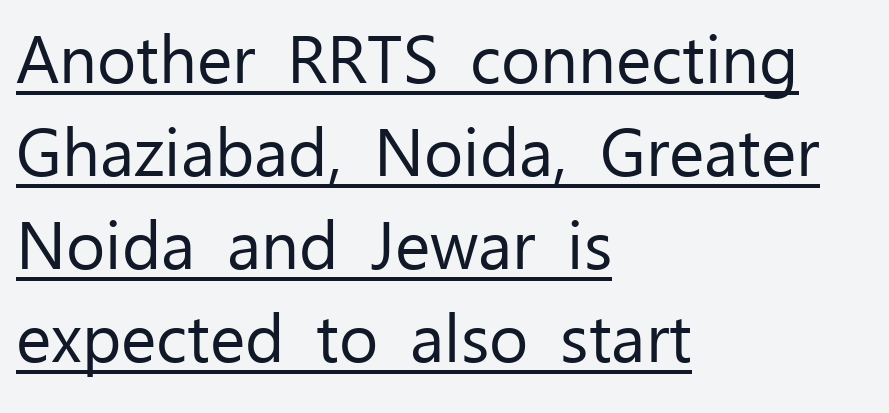
Q: Is the text bold? A: No.
Q: Is the text italic (slanted)? A: No, it is upright.
Q: Is the typeface a serif or a sans-serif typeface? A: Sans-serif.
Q: Is the text underlined? A: Yes.
Q: How is the paragraph aligned? A: Left-aligned.
Q: Is the spacing between letters normal or unusually wide? A: Normal.
Q: Is the spacing between lines tight, normal or loose? A: Normal.
Q: Width (condensed, normal, or wide)? A: Normal.
Q: Stroke contrast? A: Low.
Q: x-height? A: Medium.
Q: Monospaced? A: No.
